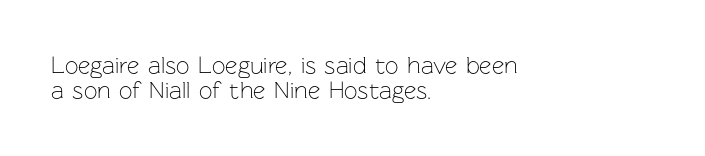
{"italic": "no", "bold": "no", "underline": "no", "align": "left", "line_spacing": "tight", "line_spacing_ratio": 1.05, "letter_spacing": "normal", "letter_spacing_em": 0.0, "glyph_px": 24}
